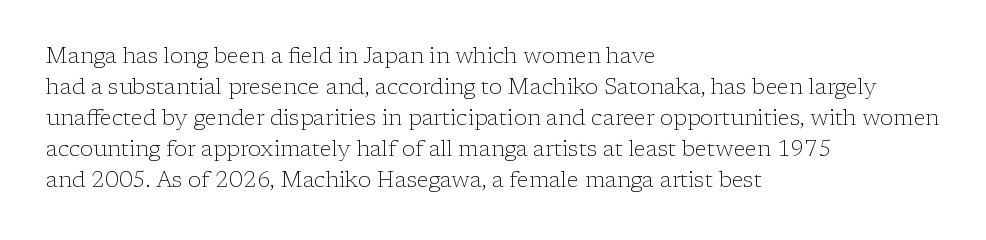
Q: Is the text bold? A: No.
Q: Is the text italic (slanted)? A: No, it is upright.
Q: Is the text underlined? A: No.
Q: How is the paragraph aligned? A: Left-aligned.
Q: Is the spacing between letters normal or unusually wide? A: Normal.
Q: Is the spacing between lines tight, normal or loose? A: Normal.
